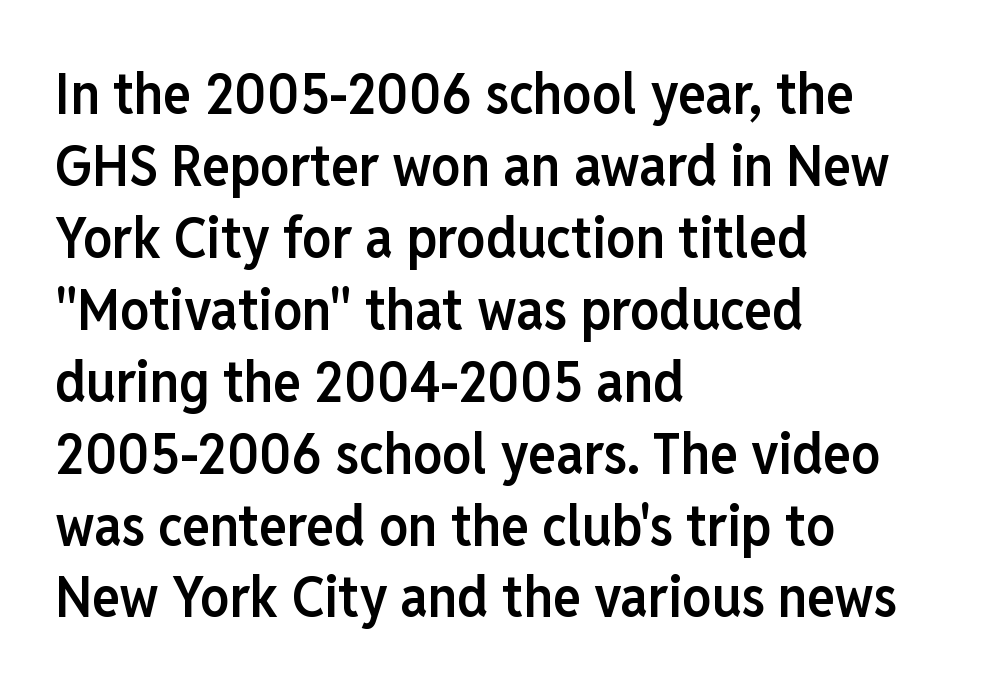
The image shows 58 px semibold, condensed sans-serif type, upright; set left-aligned, line spacing 1.24x, normal letter spacing, not underlined; low stroke contrast and a medium x-height.
